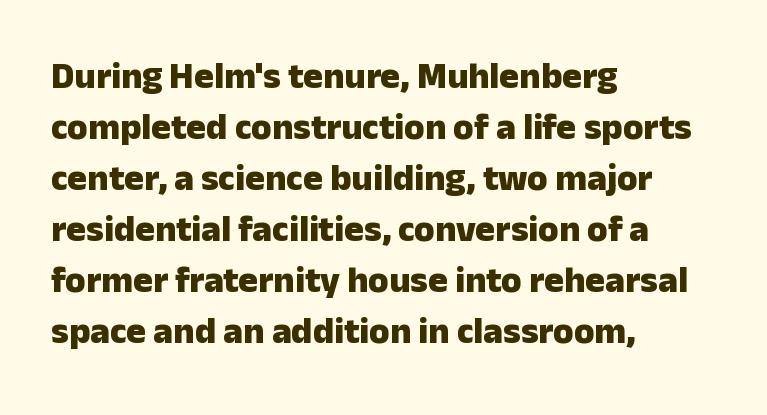
Q: Is the text bold? A: Yes.
Q: Is the text italic (slanted)? A: No, it is upright.
Q: Is the typeface a serif or a sans-serif typeface? A: Sans-serif.
Q: Is the text underlined? A: No.
Q: How is the paragraph aligned? A: Left-aligned.
Q: Is the spacing between letters normal or unusually wide? A: Normal.
Q: Is the spacing between lines tight, normal or loose? A: Normal.
Q: Width (condensed, normal, or wide)? A: Normal.
Q: Stroke contrast? A: Low.
Q: x-height? A: Medium.
Q: Monospaced? A: No.
